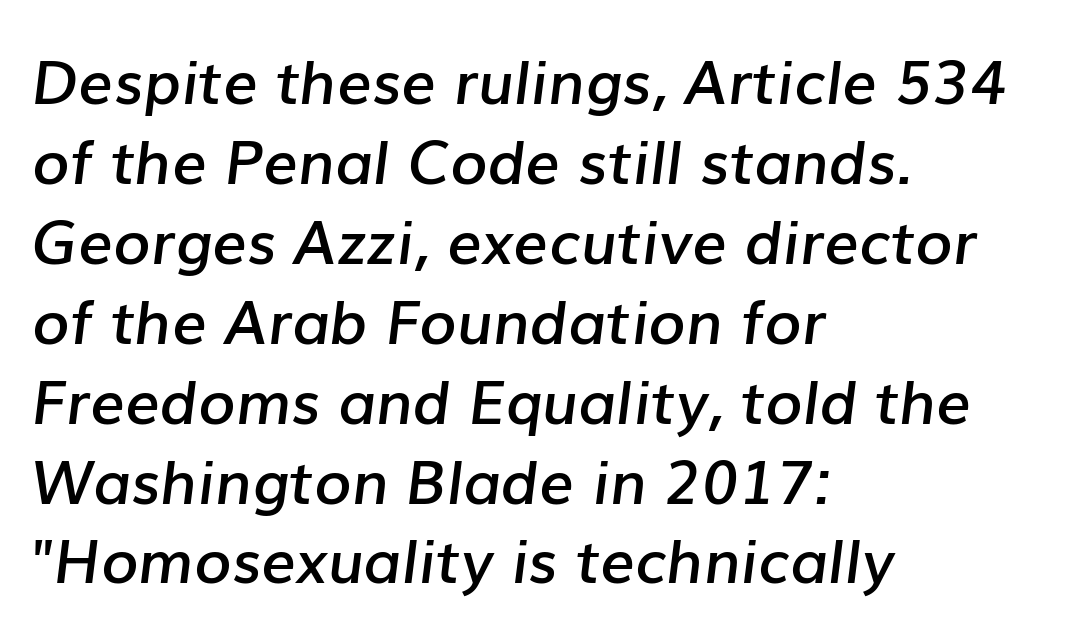
The image shows 61 px semibold type, italic (leaning right); set left-aligned, normal line spacing (1.31x), normal letter spacing, not underlined; low stroke contrast and a medium x-height.
